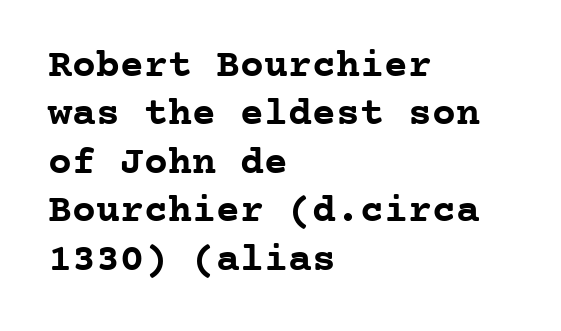
The image shows 40 px semibold serif type, upright, monospaced; set left-aligned, line spacing 1.21x, normal letter spacing, not underlined; low stroke contrast and a medium x-height.
